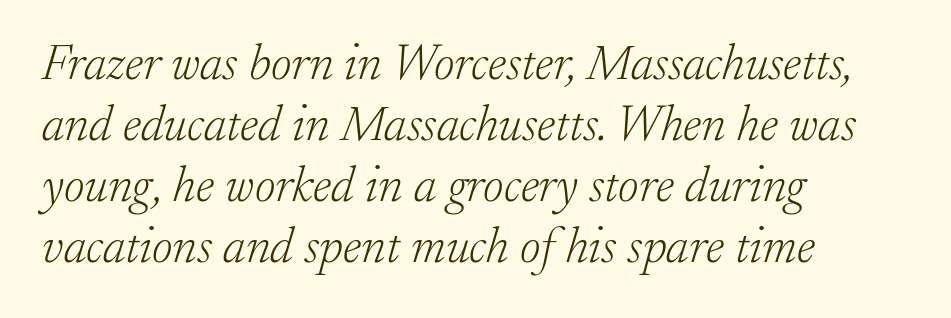
Q: Is the text bold? A: No.
Q: Is the text italic (slanted)? A: Yes, it leans right by about 17 degrees.
Q: Is the typeface a serif or a sans-serif typeface? A: Serif.
Q: Is the text underlined? A: No.
Q: How is the paragraph aligned? A: Left-aligned.
Q: Is the spacing between letters normal or unusually wide? A: Normal.
Q: Width (condensed, normal, or wide)? A: Normal.
Q: Stroke contrast? A: Low.
Q: x-height? A: Small.
Q: Monospaced? A: No.
